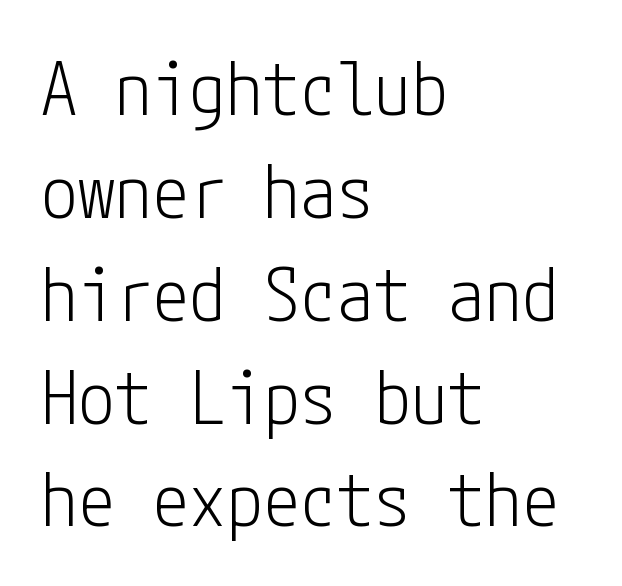
{"serif": "no", "italic": "no", "bold": "no", "weight": "light", "width": "condensed", "stroke_contrast": "low", "x_height": "medium", "underline": "no", "align": "left", "line_spacing": "normal", "line_spacing_ratio": 1.39, "letter_spacing": "normal", "letter_spacing_em": 0.0, "glyph_px": 74}
